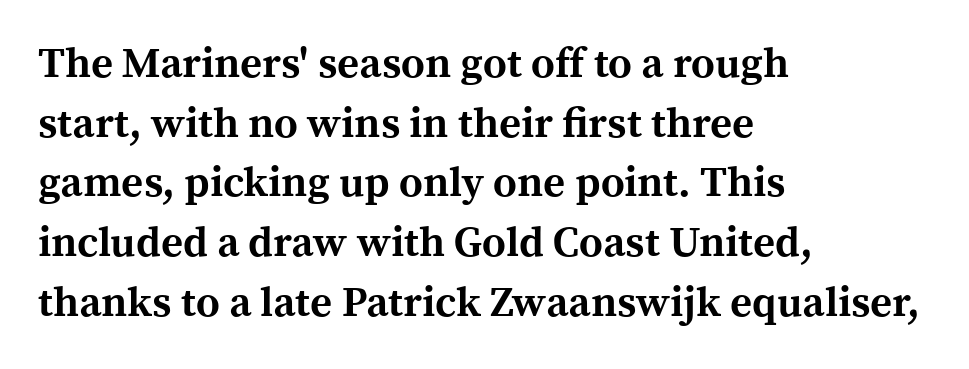
Q: Is the text bold? A: Yes.
Q: Is the text italic (slanted)? A: No, it is upright.
Q: Is the typeface a serif or a sans-serif typeface? A: Serif.
Q: Is the text underlined? A: No.
Q: How is the paragraph aligned? A: Left-aligned.
Q: Is the spacing between letters normal or unusually wide? A: Normal.
Q: Is the spacing between lines tight, normal or loose? A: Normal.
Q: Width (condensed, normal, or wide)? A: Normal.
Q: x-height? A: Medium.
Q: Monospaced? A: No.
